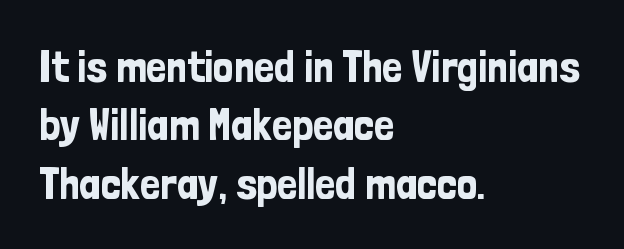
Q: Is the text italic (slanted)? A: No, it is upright.
Q: Is the typeface a serif or a sans-serif typeface? A: Sans-serif.
Q: Is the text underlined? A: No.
Q: How is the paragraph aligned? A: Left-aligned.
Q: Is the spacing between letters normal or unusually wide? A: Normal.
Q: Is the spacing between lines tight, normal or loose? A: Normal.
Q: Width (condensed, normal, or wide)? A: Condensed.
Q: Stroke contrast? A: Low.
Q: x-height? A: Medium.
Q: Monospaced? A: No.
